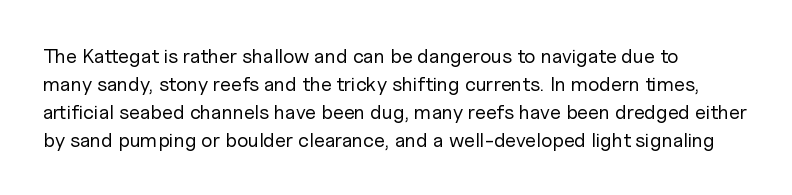
The horizontal fit of the characters is conventional and even. Interline gaps are of average width in this sample. Weight class: somewhere from thin through regular. Anything drawn beneath the words? Only blank space. Notice how the stems are strictly vertical — no italics here.
